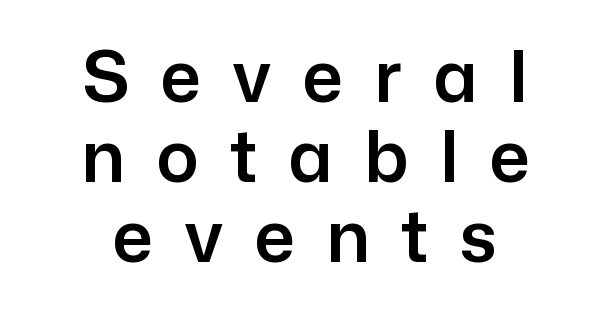
{"serif": "no", "italic": "no", "width": "normal", "stroke_contrast": "low", "x_height": "medium", "monospaced": "no", "underline": "no", "align": "center", "line_spacing": "tight", "line_spacing_ratio": 1.13, "letter_spacing": "wide", "letter_spacing_em": 0.44, "glyph_px": 71}
